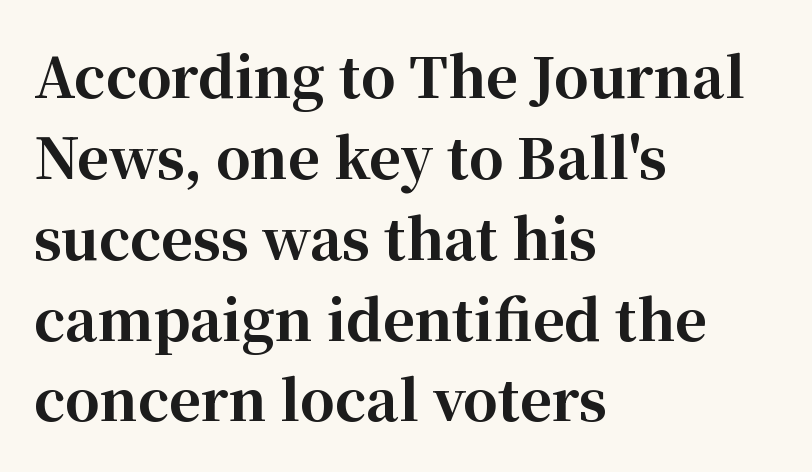
Q: Is the text bold? A: Yes.
Q: Is the text italic (slanted)? A: No, it is upright.
Q: Is the typeface a serif or a sans-serif typeface? A: Serif.
Q: Is the text underlined? A: No.
Q: How is the paragraph aligned? A: Left-aligned.
Q: Is the spacing between letters normal or unusually wide? A: Normal.
Q: Is the spacing between lines tight, normal or loose? A: Normal.
Q: Width (condensed, normal, or wide)? A: Normal.
Q: Stroke contrast? A: High.
Q: x-height? A: Medium.
Q: Monospaced? A: No.
